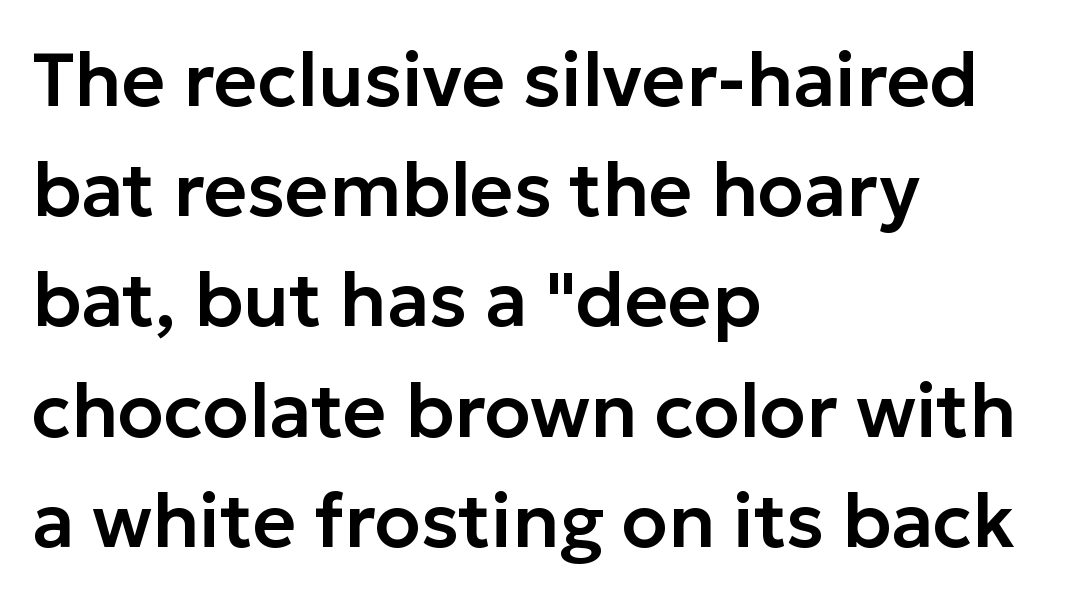
This sample uses plain, unmodified letter spacing. Proportional: the letters do not fall into vertical columns. Type without underlining. Typographically, this falls in the sans-serif category. These lines are set flush left with a ragged right edge. The designer left line spacing at the default.
